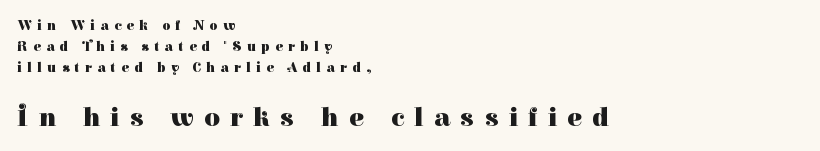
{"italic": "no", "bold": "yes", "underline": "no", "align": "left", "line_spacing": "normal", "line_spacing_ratio": 1.5, "letter_spacing": "wide", "letter_spacing_em": 0.38, "larger_block": "second", "size_ratio": 1.93, "glyph_px": 27}
